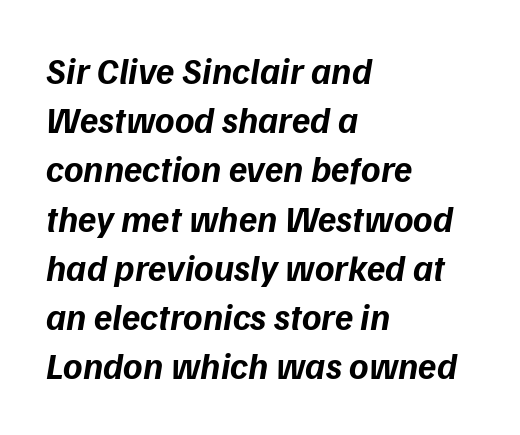
{"serif": "no", "bold": "yes", "weight": "bold", "width": "normal", "stroke_contrast": "low", "x_height": "medium", "monospaced": "no", "underline": "no", "align": "left", "line_spacing": "normal", "line_spacing_ratio": 1.33, "letter_spacing": "normal", "letter_spacing_em": 0.0, "glyph_px": 37}
